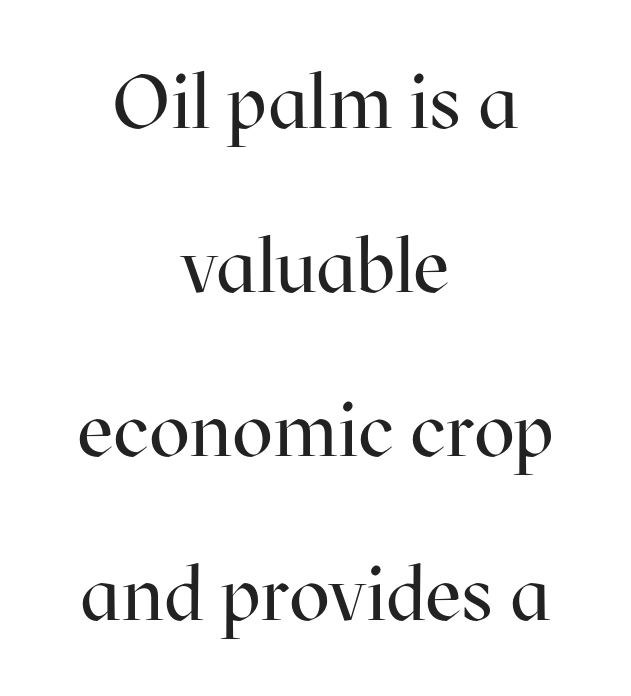
Q: Is the text bold? A: No.
Q: Is the text italic (slanted)? A: No, it is upright.
Q: Is the typeface a serif or a sans-serif typeface? A: Serif.
Q: Is the text underlined? A: No.
Q: How is the paragraph aligned? A: Centered.
Q: Is the spacing between letters normal or unusually wide? A: Normal.
Q: Is the spacing between lines tight, normal or loose? A: Loose.
Q: Width (condensed, normal, or wide)? A: Normal.
Q: Stroke contrast? A: High.
Q: x-height? A: Medium.
Q: Monospaced? A: No.
